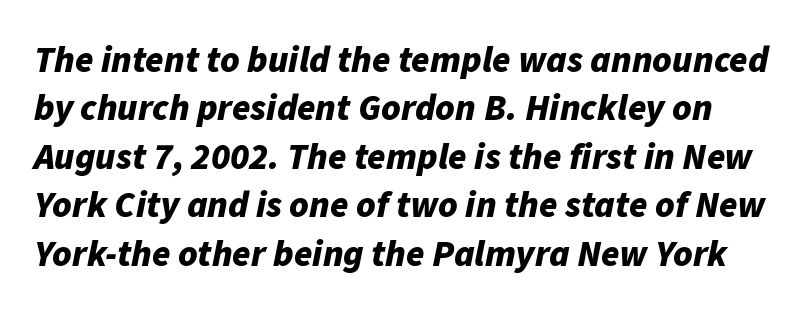
Rule under the text: the space is simply empty. Students, observe: this is what conventionally led text looks like. Does the weight exceed regular? Yes, all the way to bold. This is oblique type, the kind used for emphasis or titles.
